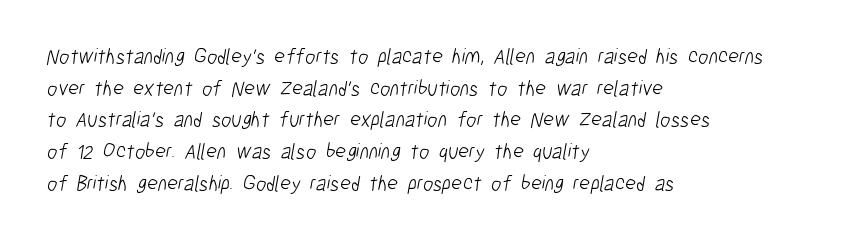
Q: Is the text bold? A: No.
Q: Is the text underlined? A: No.
Q: How is the paragraph aligned? A: Left-aligned.
Q: Is the spacing between letters normal or unusually wide? A: Normal.
Q: Is the spacing between lines tight, normal or loose? A: Normal.
